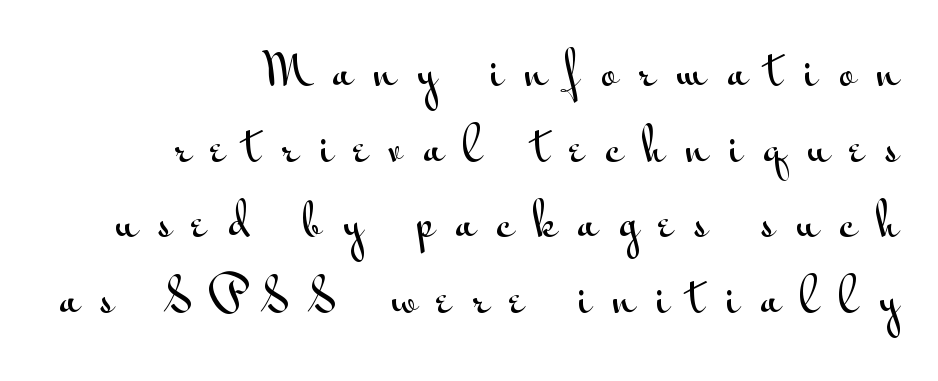
Q: Is the typeface a serif or a sans-serif typeface? A: Sans-serif.
Q: Is the text underlined? A: No.
Q: How is the paragraph aligned? A: Right-aligned.
Q: Is the spacing between letters normal or unusually wide? A: Unusually wide.
Q: Width (condensed, normal, or wide)? A: Wide.
Q: Stroke contrast? A: Medium.
Q: x-height? A: Small.
Q: Monospaced? A: No.
